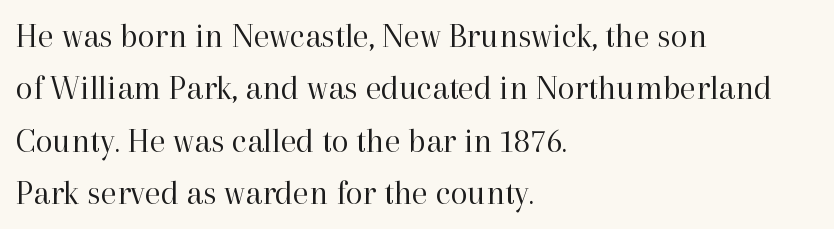
Q: Is the text bold? A: No.
Q: Is the text italic (slanted)? A: No, it is upright.
Q: Is the typeface a serif or a sans-serif typeface? A: Serif.
Q: Is the text underlined? A: No.
Q: How is the paragraph aligned? A: Left-aligned.
Q: Is the spacing between letters normal or unusually wide? A: Normal.
Q: Is the spacing between lines tight, normal or loose? A: Normal.
Q: Width (condensed, normal, or wide)? A: Normal.
Q: Stroke contrast? A: High.
Q: x-height? A: Medium.
Q: Monospaced? A: No.
